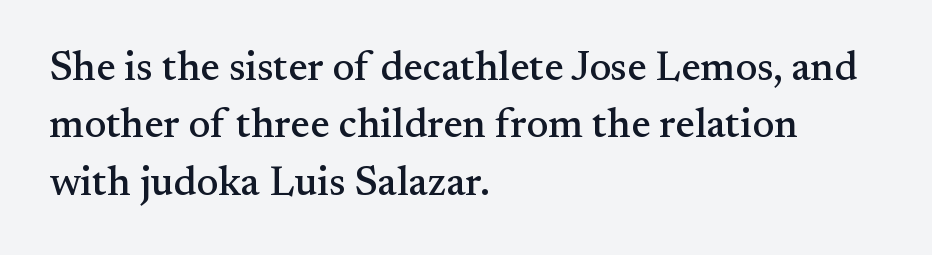
The image shows 41 px serif type, upright; set left-aligned, normal line spacing (1.4x), normal letter spacing, not underlined; medium stroke contrast and a small x-height.
